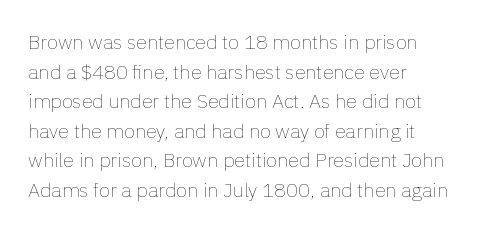
Q: Is the text bold? A: No.
Q: Is the text italic (slanted)? A: No, it is upright.
Q: Is the text underlined? A: No.
Q: How is the paragraph aligned? A: Left-aligned.
Q: Is the spacing between letters normal or unusually wide? A: Normal.
Q: Is the spacing between lines tight, normal or loose? A: Normal.
